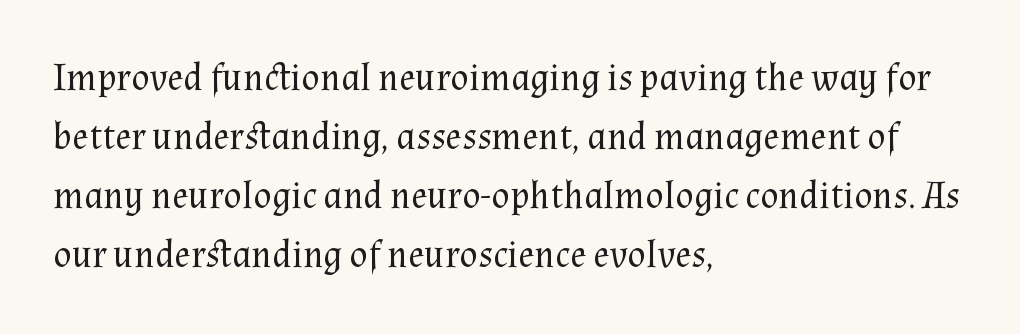
Here the designer chose a conventional face with non-uniform glyph widths. The passage shown is not underscored anywhere. A normal amount of white space separates one row of letters from the next.
